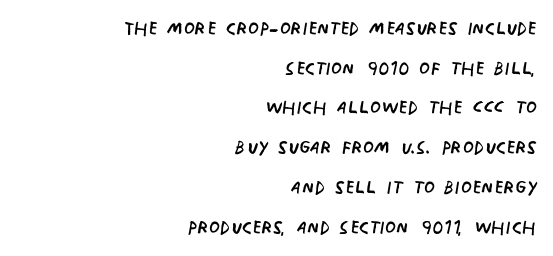
{"bold": "no", "underline": "no", "align": "right", "line_spacing": "normal", "line_spacing_ratio": 1.59, "letter_spacing": "normal", "letter_spacing_em": 0.0, "glyph_px": 25}
